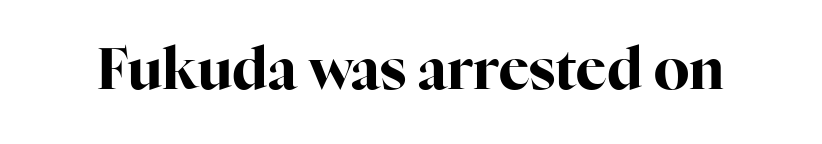
Q: Is the text bold? A: Yes.
Q: Is the text italic (slanted)? A: No, it is upright.
Q: Is the typeface a serif or a sans-serif typeface? A: Serif.
Q: Is the text underlined? A: No.
Q: Is the spacing between letters normal or unusually wide? A: Normal.
Q: Width (condensed, normal, or wide)? A: Normal.
Q: Stroke contrast? A: High.
Q: x-height? A: Medium.
Q: Monospaced? A: No.
